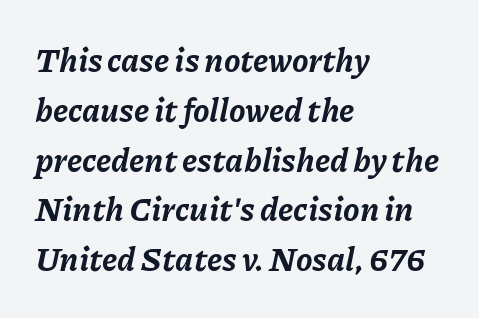
Q: Is the text bold? A: Yes.
Q: Is the text italic (slanted)? A: Yes, it leans right by about 11 degrees.
Q: Is the text underlined? A: No.
Q: How is the paragraph aligned? A: Left-aligned.
Q: Is the spacing between letters normal or unusually wide? A: Normal.
Q: Is the spacing between lines tight, normal or loose? A: Normal.
Q: Width (condensed, normal, or wide)? A: Normal.
Q: Stroke contrast? A: Low.
Q: x-height? A: Medium.
Q: Monospaced? A: No.
